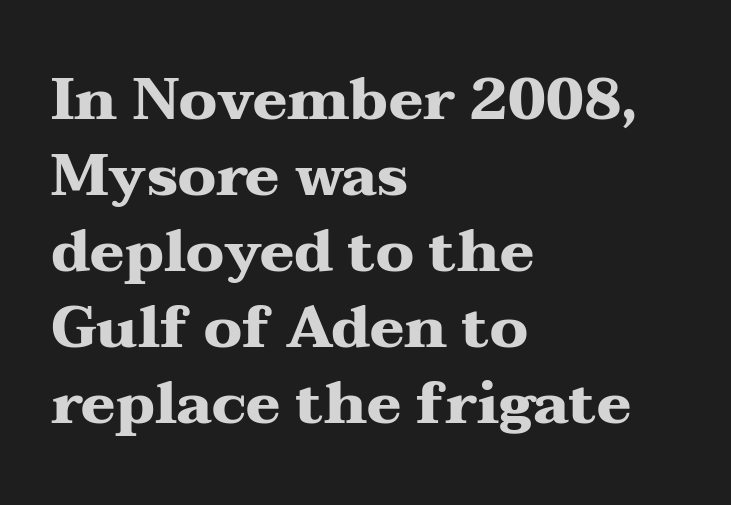
The image shows 58 px heavy, wide serif type, upright; set left-aligned, normal line spacing (1.31x), normal letter spacing, not underlined; medium stroke contrast and a medium x-height.
